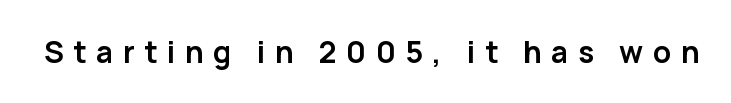
The image shows 30 px semibold sans-serif type, upright; set unusually wide letter spacing (+0.32 em), not underlined; low stroke contrast and a medium x-height.
